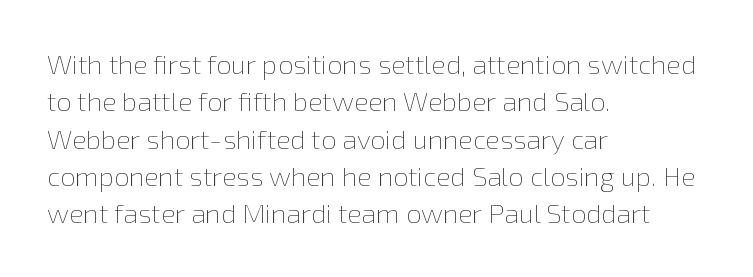
The image shows 27 px text type, upright; set left-aligned, normal line spacing (1.38x), normal letter spacing, not underlined.
